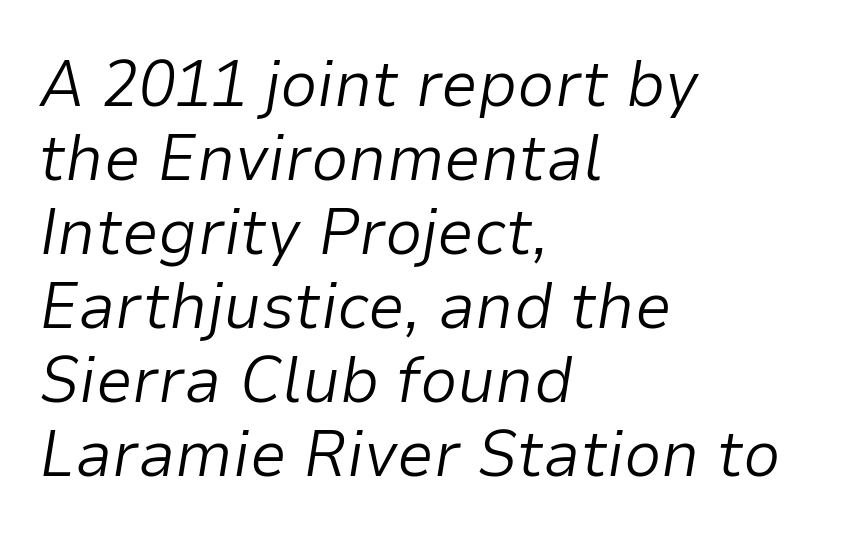
Q: Is the text bold? A: No.
Q: Is the text italic (slanted)? A: Yes, it leans right by about 9 degrees.
Q: Is the text underlined? A: No.
Q: How is the paragraph aligned? A: Left-aligned.
Q: Is the spacing between letters normal or unusually wide? A: Normal.
Q: Is the spacing between lines tight, normal or loose? A: Tight.
Q: Width (condensed, normal, or wide)? A: Normal.
Q: Stroke contrast? A: Low.
Q: x-height? A: Medium.
Q: Monospaced? A: No.
